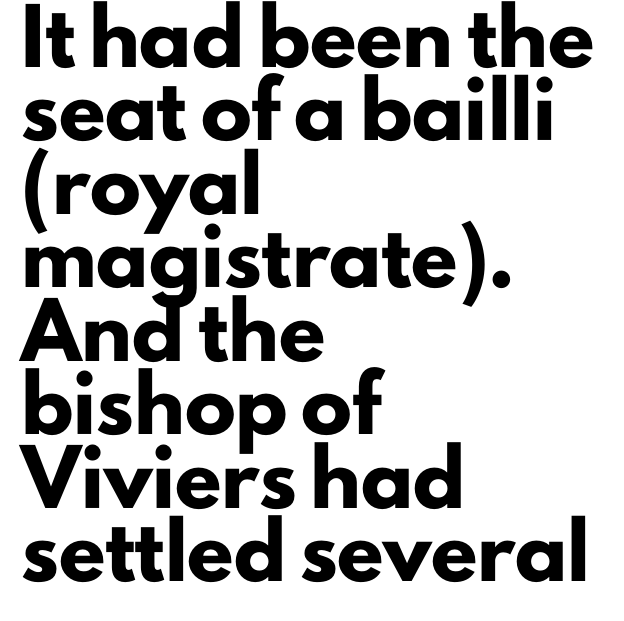
Q: Is the text bold? A: Yes.
Q: Is the text italic (slanted)? A: No, it is upright.
Q: Is the typeface a serif or a sans-serif typeface? A: Sans-serif.
Q: Is the text underlined? A: No.
Q: How is the paragraph aligned? A: Left-aligned.
Q: Is the spacing between letters normal or unusually wide? A: Normal.
Q: Is the spacing between lines tight, normal or loose? A: Normal.
Q: Width (condensed, normal, or wide)? A: Normal.
Q: Stroke contrast? A: Low.
Q: x-height? A: Small.
Q: Monospaced? A: No.
